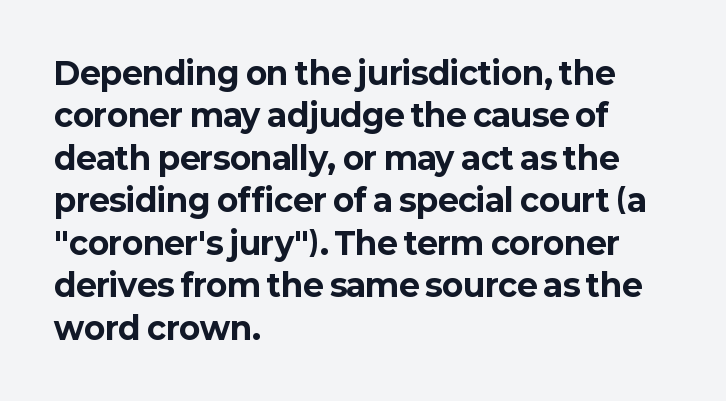
The setting favours the left margin, as ordinary paragraphs usually do. Reading down the column, the eye jumps a familiar distance to each next line. Each letter keeps its own natural width here, so spacing adapts to shape. The lettering stays uniformly vertical, giving the passage a roman look.
